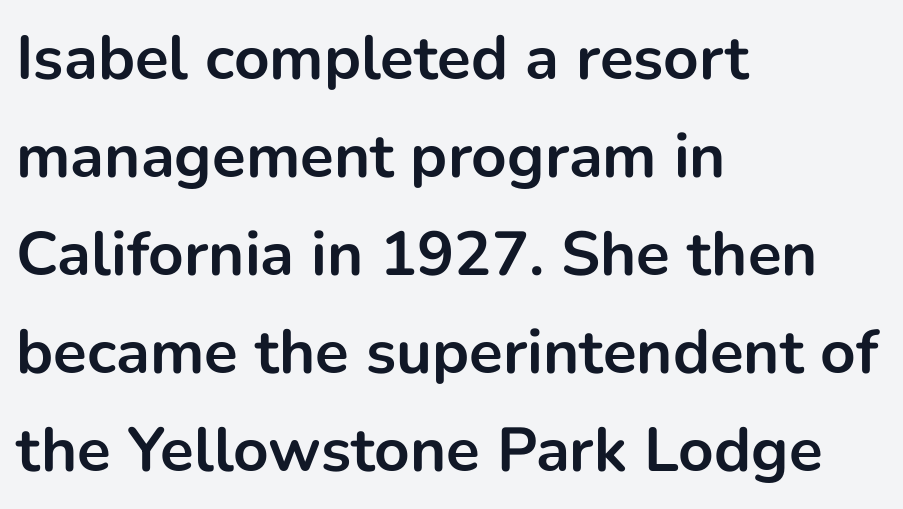
The rendering uses natural spacing where letterforms have individual widths. The typeface chosen for these lines omits serifs. This rendering uses left alignment, leaving the right contour irregular. A roman cut, with each character standing at attention. Interline gaps are of average width in this sample.
